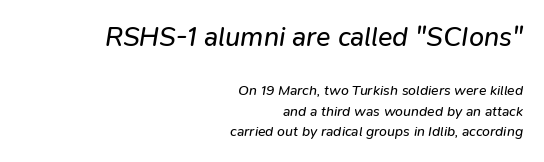
Q: Is the text bold? A: No.
Q: Is the text italic (slanted)? A: Yes, it leans right by about 9 degrees.
Q: Is the text underlined? A: No.
Q: How is the paragraph aligned? A: Right-aligned.
Q: Is the spacing between letters normal or unusually wide? A: Normal.
Q: Is the spacing between lines tight, normal or loose? A: Normal.
Q: Which block of text is set in a larger size, the first (top) or the second (bottom)? A: The first (top) one.
